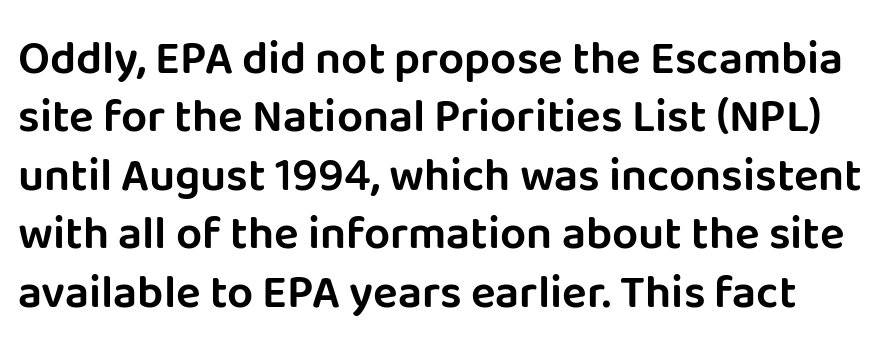
The image shows 46 px sans-serif type, upright; set normal line spacing (1.27x), normal letter spacing, not underlined; low stroke contrast and a large x-height.
